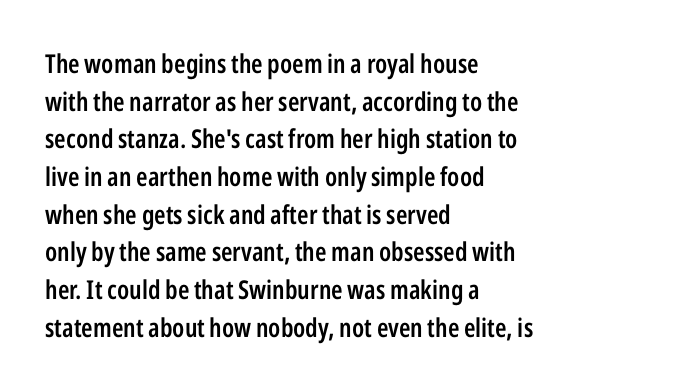
The image shows 26 px text type, upright; set left-aligned, normal line spacing (1.45x), normal letter spacing, not underlined.
